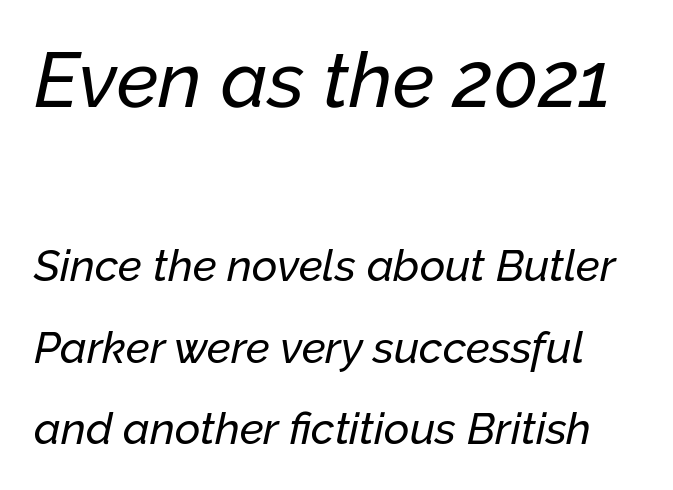
Q: Is the text italic (slanted)? A: Yes, it leans right by about 12 degrees.
Q: Is the text underlined? A: No.
Q: Is the spacing between letters normal or unusually wide? A: Normal.
Q: Which block of text is set in a larger size, the first (top) or the second (bottom)? A: The first (top) one.
Q: Width (condensed, normal, or wide)? A: Normal.
Q: Stroke contrast? A: Low.
Q: x-height? A: Medium.
Q: Monospaced? A: No.
